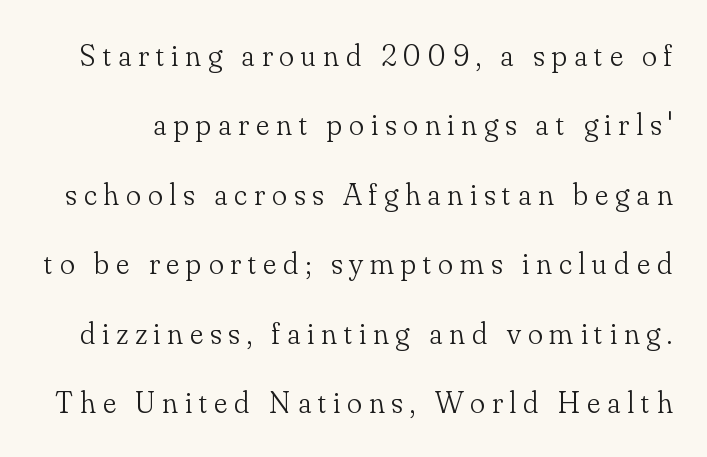
Substantial extra tracking has been applied to these lines. A roman cut, with each character standing at attention. You could not count columns in this text — the font is proportionally spaced. The leading is generous, giving the passage an open texture. These glyphs show unthickened strokes, regular width or finer.
